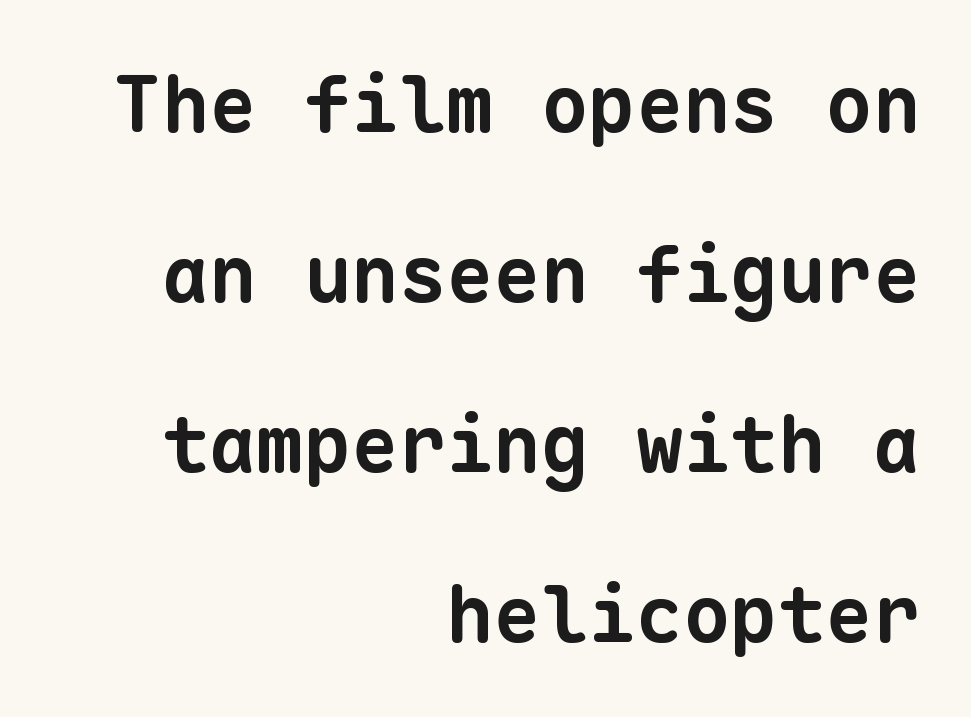
{"serif": "no", "bold": "yes", "weight": "bold", "width": "normal", "stroke_contrast": "low", "x_height": "medium", "monospaced": "yes", "underline": "no", "align": "right", "line_spacing": "loose", "line_spacing_ratio": 2.15, "letter_spacing": "normal", "letter_spacing_em": 0.0, "glyph_px": 79}
